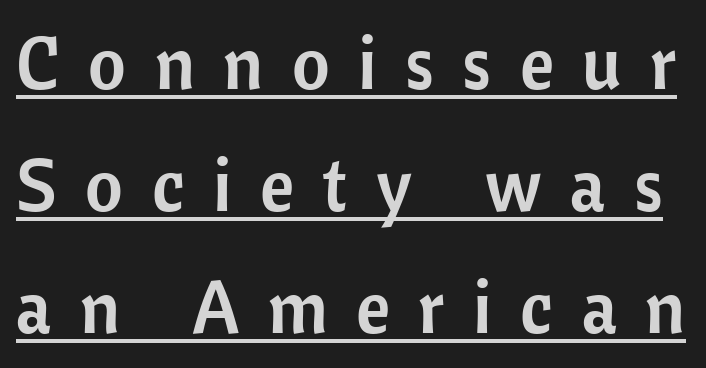
{"serif": "no", "italic": "no", "width": "normal", "stroke_contrast": "low", "x_height": "medium", "monospaced": "no", "underline": "yes", "line_spacing": "normal", "line_spacing_ratio": 1.67, "letter_spacing": "wide", "letter_spacing_em": 0.39, "glyph_px": 73}
